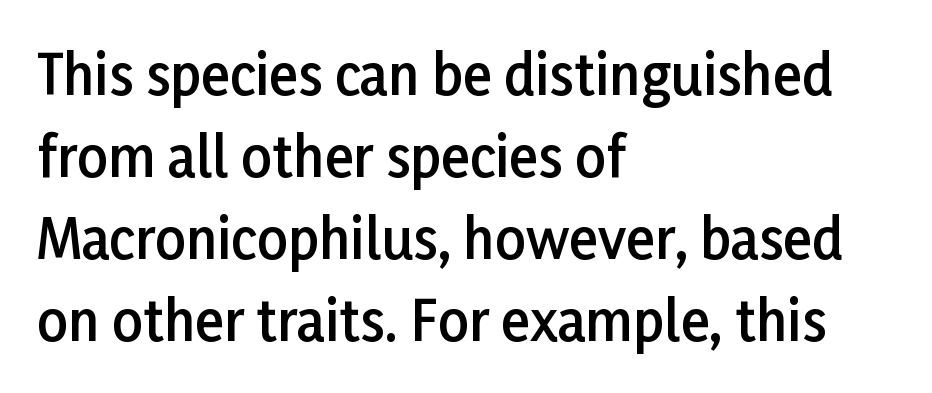
Q: Is the text bold? A: Semi-bold.
Q: Is the text italic (slanted)? A: No, it is upright.
Q: Is the typeface a serif or a sans-serif typeface? A: Sans-serif.
Q: Is the text underlined? A: No.
Q: How is the paragraph aligned? A: Left-aligned.
Q: Is the spacing between letters normal or unusually wide? A: Normal.
Q: Is the spacing between lines tight, normal or loose? A: Normal.
Q: Width (condensed, normal, or wide)? A: Normal.
Q: Stroke contrast? A: Low.
Q: x-height? A: Medium.
Q: Monospaced? A: No.
